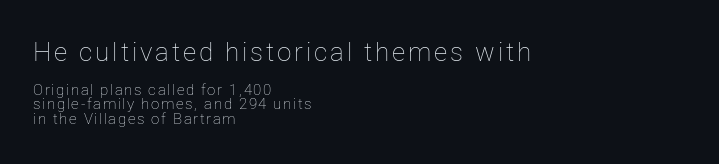
Is there much room between lines? No — they nearly touch. Bold? No — there's no thickening of the strokes. You can tell it's not italic because the verticals are truly vertical. Glance below the letters and you will spot only blank space.
